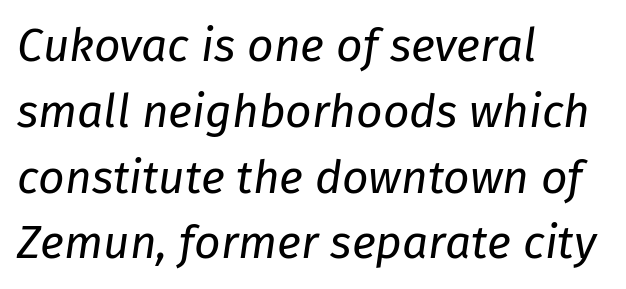
Q: Is the text bold? A: No.
Q: Is the text italic (slanted)? A: Yes, it leans right by about 8 degrees.
Q: Is the text underlined? A: No.
Q: How is the paragraph aligned? A: Left-aligned.
Q: Is the spacing between letters normal or unusually wide? A: Normal.
Q: Is the spacing between lines tight, normal or loose? A: Normal.
Q: Width (condensed, normal, or wide)? A: Normal.
Q: Stroke contrast? A: Low.
Q: x-height? A: Medium.
Q: Monospaced? A: No.
